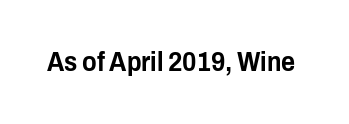
Q: Is the text italic (slanted)? A: No, it is upright.
Q: Is the text underlined? A: No.
Q: Is the spacing between letters normal or unusually wide? A: Normal.
